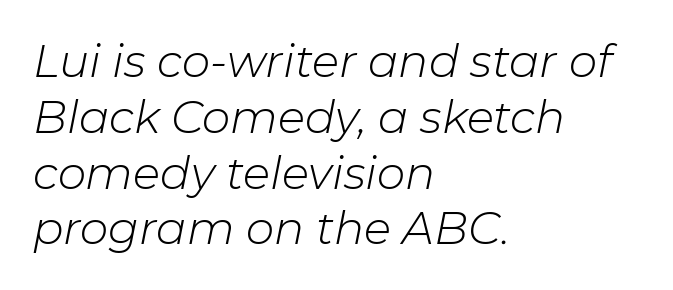
The image shows 45 px light type, italic (leaning right); set left-aligned, line spacing 1.24x, normal letter spacing, not underlined; low stroke contrast and a medium x-height.
